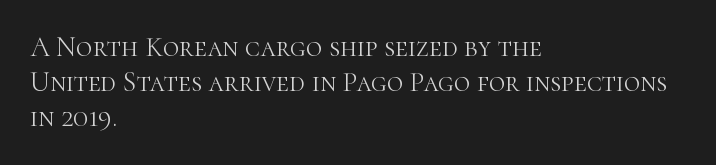
Q: Is the text bold? A: No.
Q: Is the text italic (slanted)? A: No, it is upright.
Q: Is the typeface a serif or a sans-serif typeface? A: Serif.
Q: Is the text underlined? A: No.
Q: How is the paragraph aligned? A: Left-aligned.
Q: Is the spacing between letters normal or unusually wide? A: Normal.
Q: Is the spacing between lines tight, normal or loose? A: Normal.
Q: Width (condensed, normal, or wide)? A: Normal.
Q: Stroke contrast? A: High.
Q: x-height? A: Medium.
Q: Monospaced? A: No.
